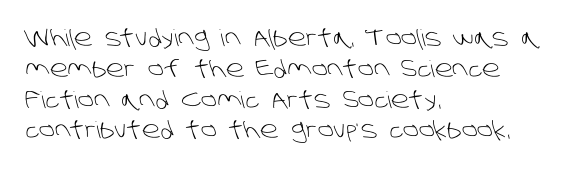
{"bold": "no", "underline": "no", "align": "left", "line_spacing": "normal", "line_spacing_ratio": 1.34, "letter_spacing": "normal", "letter_spacing_em": 0.0, "glyph_px": 23}
